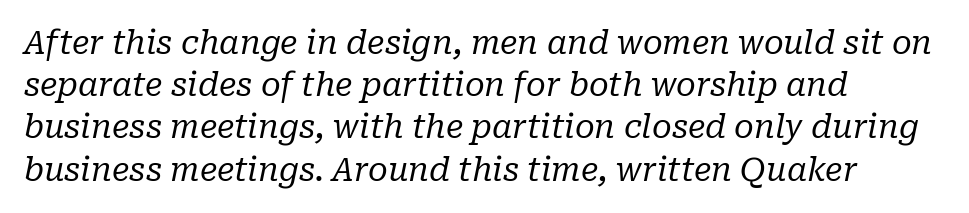
{"serif": "yes", "italic": "yes", "lean": "right", "slant_degrees": 10, "bold": "no", "weight": "regular", "width": "normal", "stroke_contrast": "low", "x_height": "medium", "monospaced": "no", "underline": "no", "align": "left", "line_spacing": "normal", "line_spacing_ratio": 1.32, "letter_spacing": "normal", "letter_spacing_em": 0.0, "glyph_px": 32}
